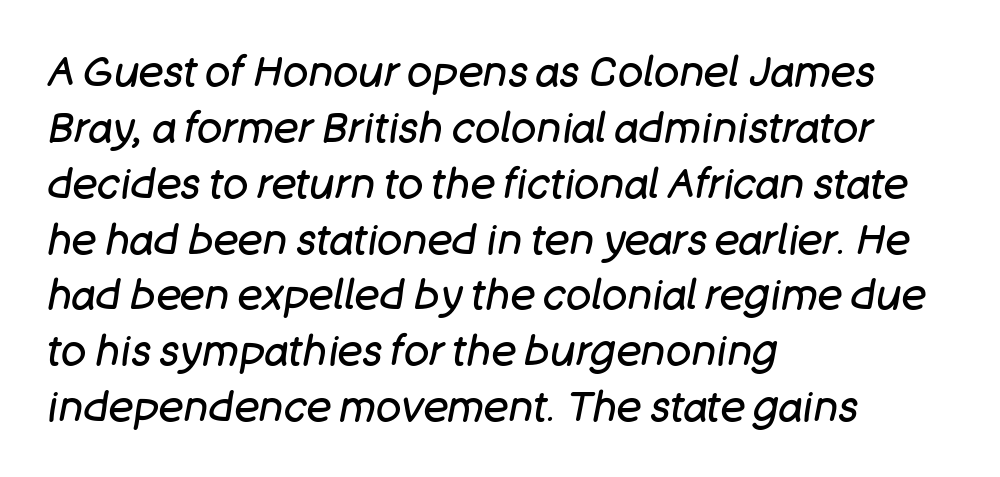
{"italic": "yes", "lean": "right", "slant_degrees": 11, "bold": "no", "weight": "regular", "width": "normal", "stroke_contrast": "low", "x_height": "large", "monospaced": "no", "underline": "no", "align": "left", "line_spacing": "normal", "line_spacing_ratio": 1.33, "letter_spacing": "normal", "letter_spacing_em": 0.0, "glyph_px": 42}
